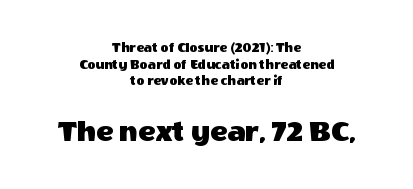
The image shows 31 px sans-serif type, upright; set centered, line spacing 1.19x, normal letter spacing, not underlined; the second (bottom) block is 2.21x larger; a large x-height.
